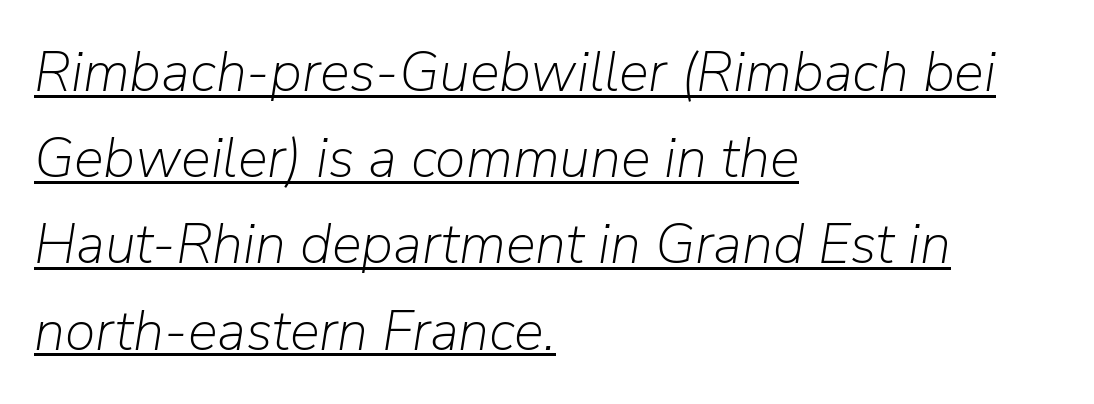
{"italic": "yes", "lean": "right", "slant_degrees": 9, "bold": "no", "weight": "light", "width": "normal", "stroke_contrast": "low", "x_height": "medium", "monospaced": "no", "underline": "yes", "align": "left", "line_spacing": "normal", "line_spacing_ratio": 1.54, "letter_spacing": "normal", "letter_spacing_em": 0.0, "glyph_px": 56}
